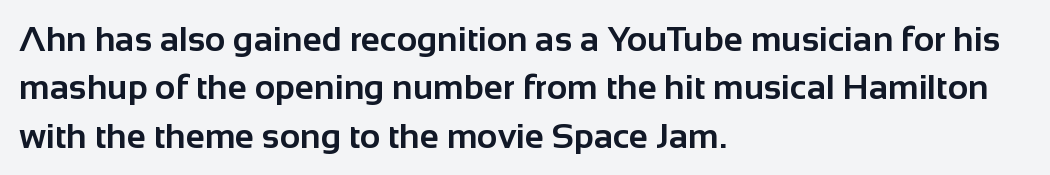
Every letter is thick-stroked: bold, no question. Quick note: underline off. The horizontal fit of the characters is conventional and even. This is the regular roman posture of the typeface. Leftover space on each line is placed entirely after the last word.
